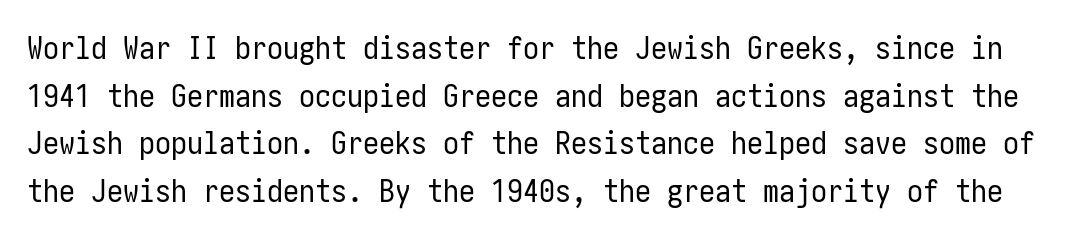
Q: Is the text bold? A: No.
Q: Is the text italic (slanted)? A: No, it is upright.
Q: Is the typeface a serif or a sans-serif typeface? A: Sans-serif.
Q: Is the text underlined? A: No.
Q: Is the spacing between letters normal or unusually wide? A: Normal.
Q: Is the spacing between lines tight, normal or loose? A: Normal.
Q: Width (condensed, normal, or wide)? A: Condensed.
Q: Stroke contrast? A: Low.
Q: x-height? A: Medium.
